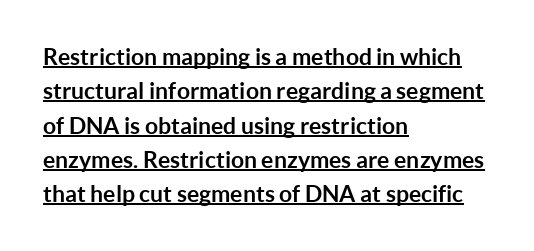
{"italic": "no", "bold": "yes", "underline": "yes", "align": "left", "line_spacing": "normal", "line_spacing_ratio": 1.49, "letter_spacing": "normal", "letter_spacing_em": 0.0, "glyph_px": 23}
